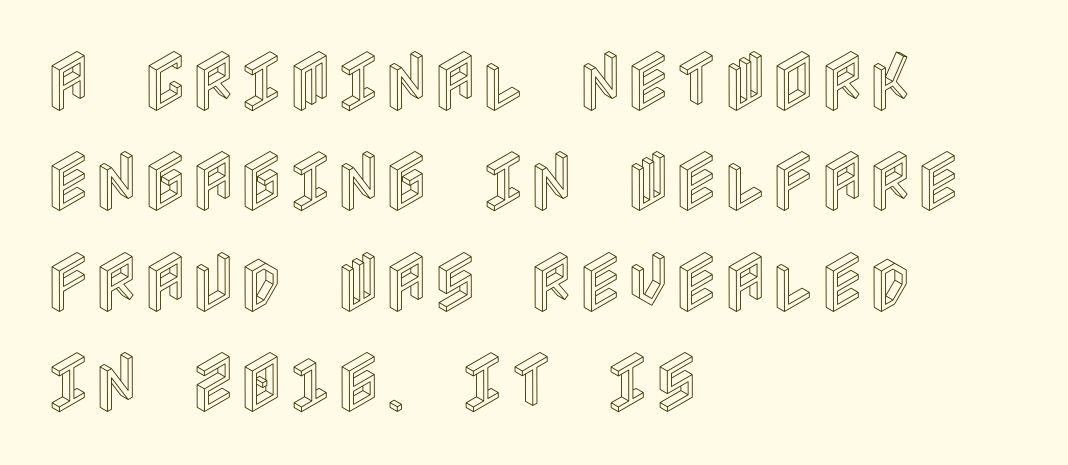
Posture: straight, roman, zero tilt. A typesetter would call this leading conventional body-copy spacing. Tracking here is standard; glyphs follow each other at the usual distance. All the whitespace from short lines collects on the right. Plain, unruled lines of type.
